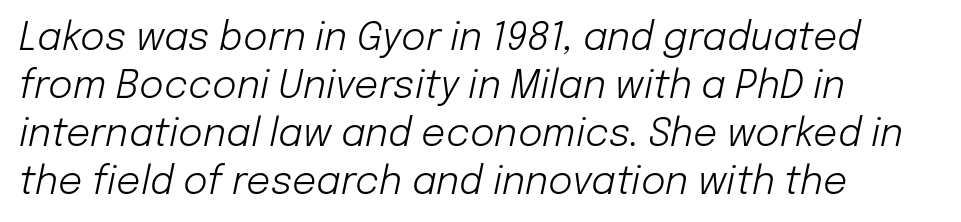
{"italic": "yes", "lean": "right", "slant_degrees": 12, "bold": "no", "weight": "light", "width": "normal", "stroke_contrast": "low", "x_height": "medium", "monospaced": "no", "underline": "no", "align": "left", "line_spacing": "normal", "line_spacing_ratio": 1.26, "letter_spacing": "normal", "letter_spacing_em": 0.0, "glyph_px": 38}
